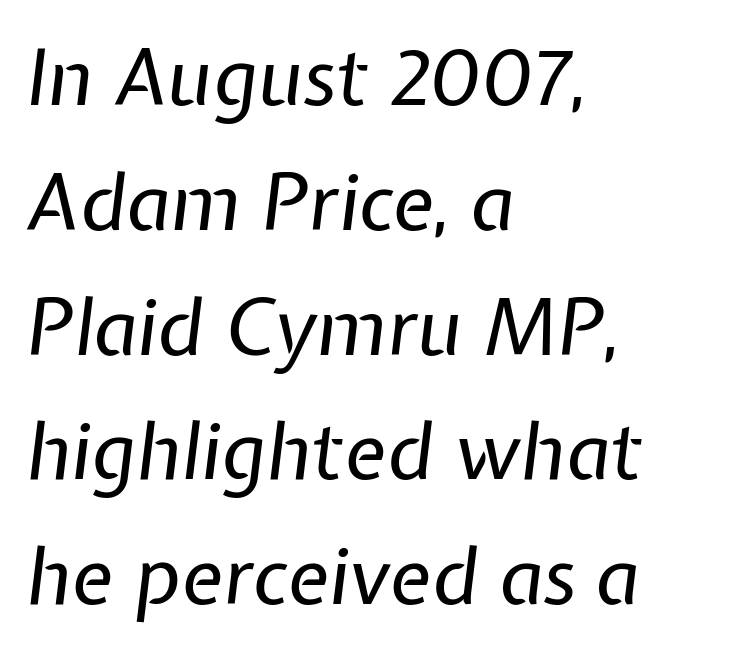
Q: Is the text bold? A: No.
Q: Is the text italic (slanted)? A: Yes, it leans right by about 7 degrees.
Q: Is the text underlined? A: No.
Q: How is the paragraph aligned? A: Left-aligned.
Q: Is the spacing between letters normal or unusually wide? A: Normal.
Q: Is the spacing between lines tight, normal or loose? A: Normal.
Q: Width (condensed, normal, or wide)? A: Normal.
Q: Stroke contrast? A: Low.
Q: x-height? A: Medium.
Q: Monospaced? A: No.
